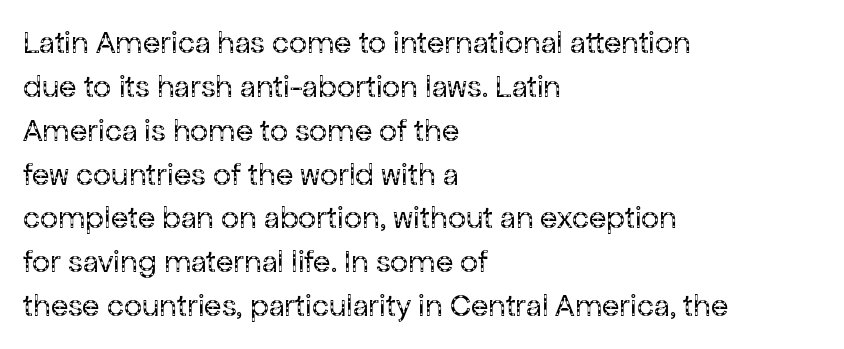
The image shows 32 px regular-weight sans-serif type, upright; set left-aligned, normal line spacing (1.37x), normal letter spacing, not underlined; low stroke contrast and a medium x-height.
